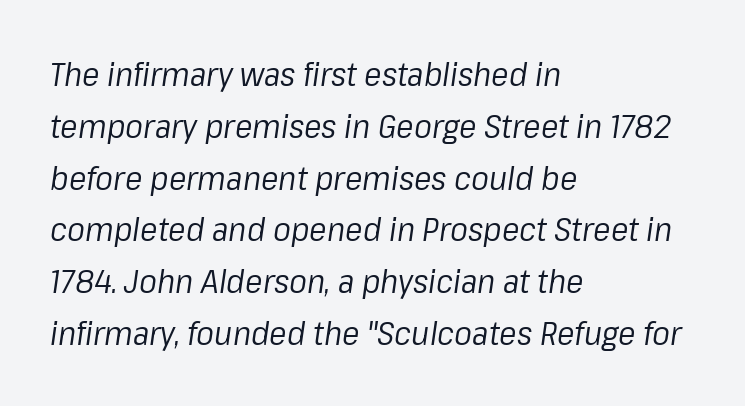
Q: Is the text bold? A: No.
Q: Is the text italic (slanted)? A: Yes, it leans right by about 8 degrees.
Q: Is the text underlined? A: No.
Q: How is the paragraph aligned? A: Left-aligned.
Q: Is the spacing between letters normal or unusually wide? A: Normal.
Q: Is the spacing between lines tight, normal or loose? A: Normal.
Q: Width (condensed, normal, or wide)? A: Normal.
Q: Stroke contrast? A: Low.
Q: x-height? A: Medium.
Q: Monospaced? A: No.
